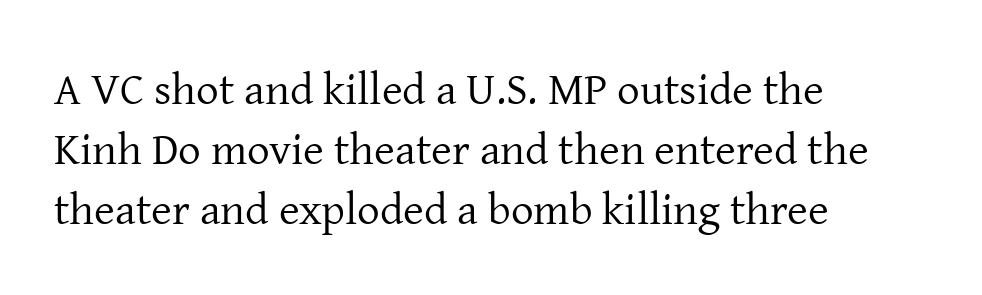
The image shows 45 px regular-weight serif type, upright; set left-aligned, normal line spacing (1.33x), normal letter spacing, not underlined; low stroke contrast and a medium x-height.
